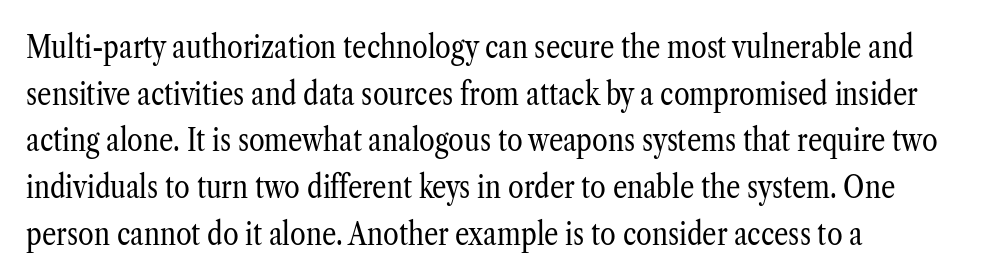
The letters carry serifs — small finishing strokes at the ends of their stems. The glyphs are unaccompanied by any horizontal stroke below them. No italicization has been applied; the sample stays upright. Proportional: the letters do not fall into vertical columns. Observe the ordinary spacing: letters are neighbours, not strangers.
